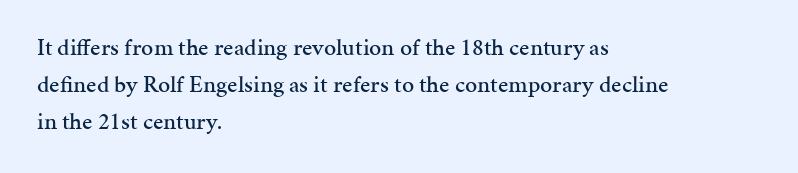
The image shows 24 px text type, upright; set left-aligned, normal line spacing (1.54x), normal letter spacing, not underlined.
